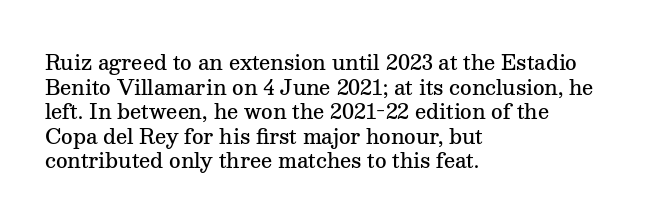
The image shows 20 px text type, upright; set left-aligned, line spacing 1.23x, normal letter spacing, not underlined.
